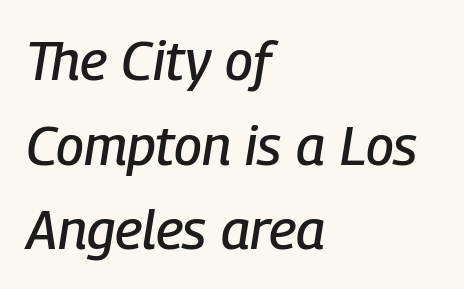
The image shows 55 px condensed type, italic (leaning right); set left-aligned, normal line spacing (1.54x), normal letter spacing, not underlined; low stroke contrast and a medium x-height.
